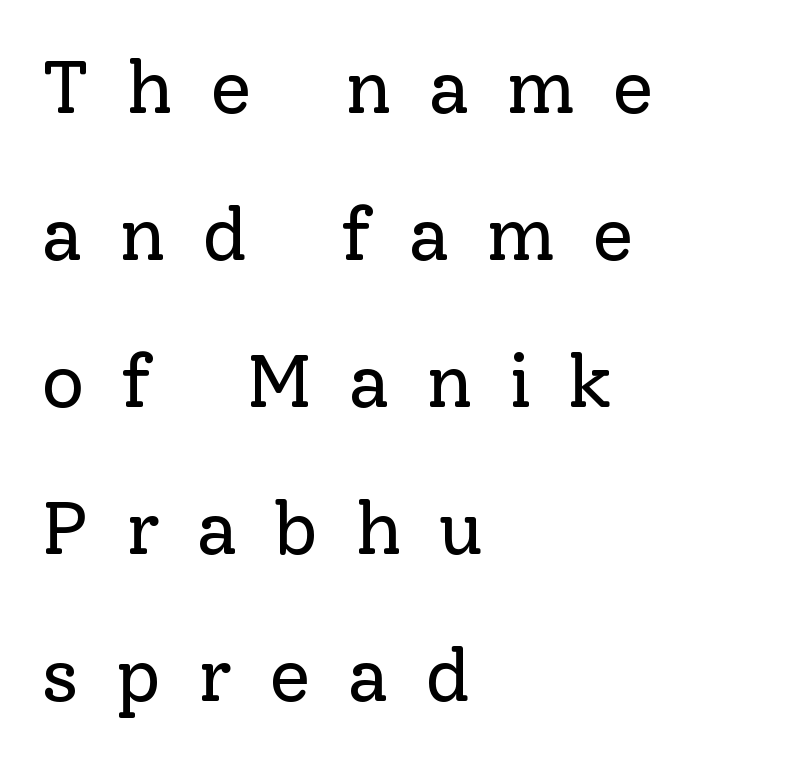
Examine the stroke ends and you'll spot serifs. Check under the words: just untouched page. If you drew a line through each stem, it would be perfectly vertical. Leftover space on each line is placed entirely after the last word. Horizontal bands of white between lines are thick stripes. There is plenty of visible air inserted between adjacent glyphs.
